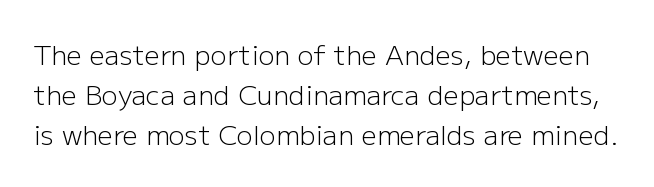
The strip under each line holds only bare page. The lines sit at an ordinary, default distance from one another. Unbolded letterforms with no extra heft. Italic? Not at all — the glyphs are vertical.
